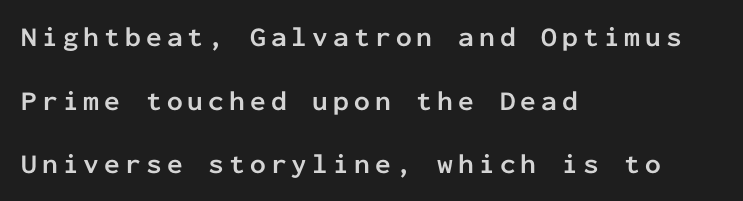
The rendering shows plain stroke endings on the letterforms — a sans-serif design. Is this a fixed-width face? Yes — each glyph sits in an identical cell. The typesetter chose a ragged-right arrangement here. Notice the wide empty band between every row — that's loose leading.
